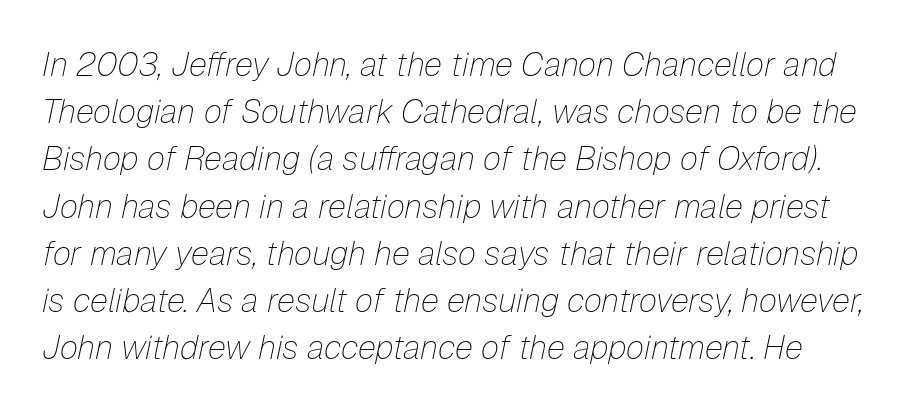
Q: Is the text bold? A: No.
Q: Is the text italic (slanted)? A: Yes, it leans right by about 12 degrees.
Q: Is the text underlined? A: No.
Q: Is the spacing between letters normal or unusually wide? A: Normal.
Q: Is the spacing between lines tight, normal or loose? A: Normal.
Q: Width (condensed, normal, or wide)? A: Normal.
Q: Stroke contrast? A: Low.
Q: x-height? A: Medium.
Q: Monospaced? A: No.
